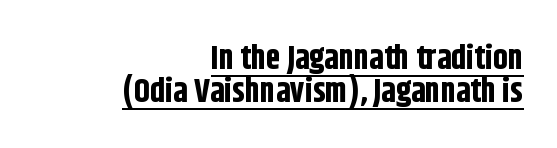
Q: Is the text bold? A: Yes.
Q: Is the text italic (slanted)? A: No, it is upright.
Q: Is the typeface a serif or a sans-serif typeface? A: Sans-serif.
Q: Is the text underlined? A: Yes.
Q: How is the paragraph aligned? A: Right-aligned.
Q: Is the spacing between letters normal or unusually wide? A: Normal.
Q: Is the spacing between lines tight, normal or loose? A: Tight.
Q: Width (condensed, normal, or wide)? A: Condensed.
Q: Stroke contrast? A: Low.
Q: x-height? A: Large.
Q: Monospaced? A: No.
